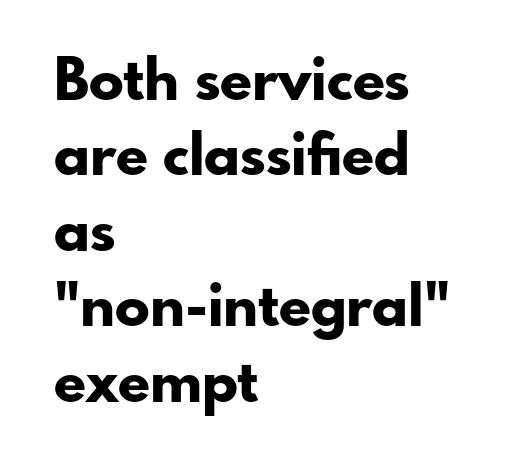
{"serif": "no", "italic": "no", "bold": "yes", "weight": "bold", "width": "normal", "stroke_contrast": "low", "x_height": "small", "monospaced": "no", "underline": "no", "align": "left", "line_spacing": "normal", "line_spacing_ratio": 1.3, "letter_spacing": "normal", "letter_spacing_em": 0.0, "glyph_px": 58}
